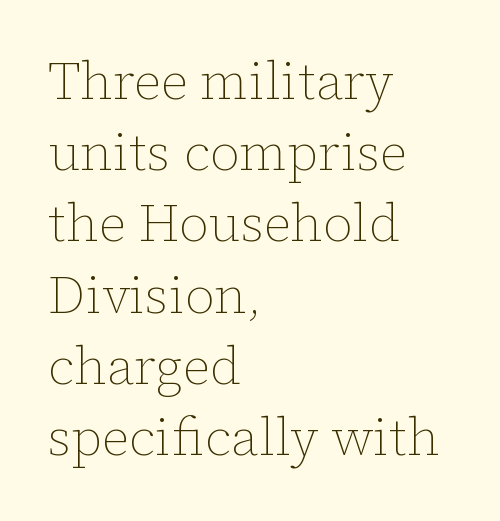
Q: Is the text bold? A: No.
Q: Is the text italic (slanted)? A: No, it is upright.
Q: Is the text underlined? A: No.
Q: How is the paragraph aligned? A: Left-aligned.
Q: Is the spacing between letters normal or unusually wide? A: Normal.
Q: Is the spacing between lines tight, normal or loose? A: Normal.
Q: Width (condensed, normal, or wide)? A: Normal.
Q: Stroke contrast? A: Low.
Q: x-height? A: Medium.
Q: Monospaced? A: No.
